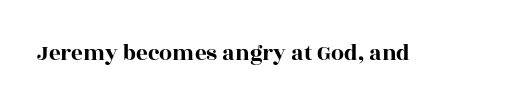
{"italic": "no", "underline": "no", "letter_spacing": "normal", "letter_spacing_em": 0.0, "glyph_px": 23}
